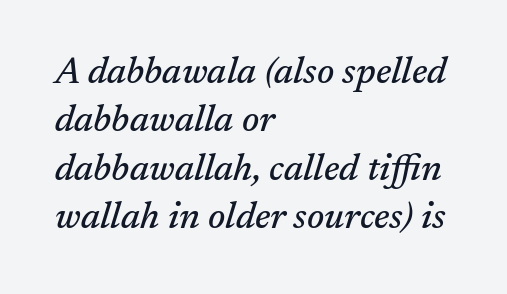
{"serif": "yes", "italic": "yes", "lean": "right", "slant_degrees": 17, "width": "normal", "stroke_contrast": "medium", "x_height": "medium", "monospaced": "no", "underline": "no", "align": "left", "line_spacing": "normal", "line_spacing_ratio": 1.31, "letter_spacing": "normal", "letter_spacing_em": 0.0, "glyph_px": 37}
